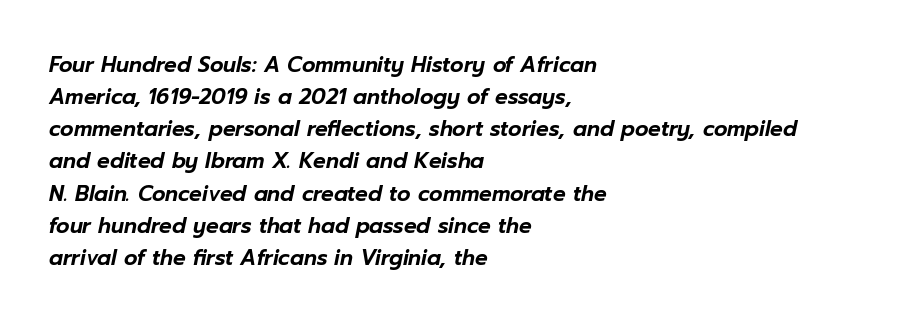
An italicized treatment has been applied to the whole sample. The leading is moderate, giving the passage an even texture. The face used here is rendered with its standard letterfit. Glance below the letters and you will spot only blank space. Left-aligned paragraph, ragged on the right.
